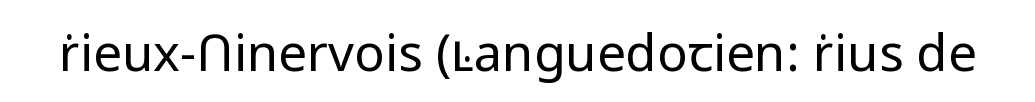
Compared with a typical body face, this is equally light or lighter still. Is the letter spacing exaggerated? No — it looks like the ordinary default. The font family rendered here belongs to the sans-serif group. Just letters on the line, the space beneath them empty. Vertical strokes here are truly vertical. You could not count columns in this text — the font is proportionally spaced.
